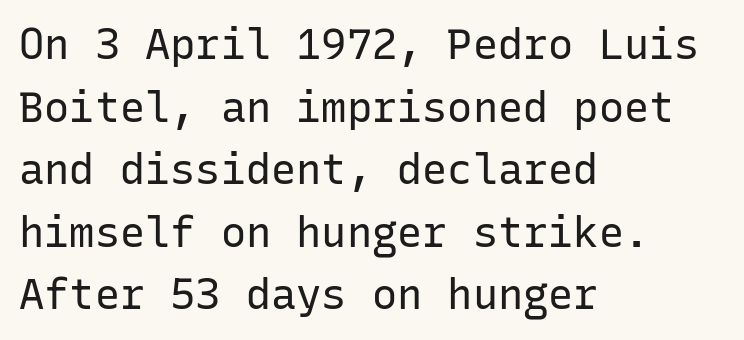
Upright lettering throughout. Teacher's note: observe the even left margin — that is flush-left alignment. Does the leading feel generous? No, just average. Plain, unruled lines of type.
